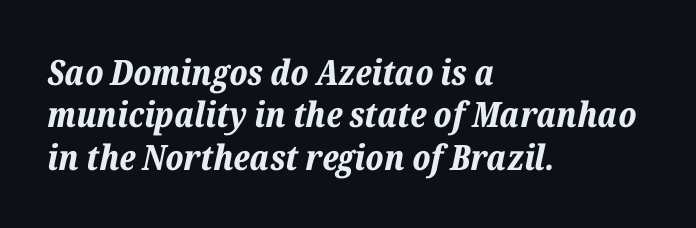
Q: Is the text bold? A: Yes.
Q: Is the text italic (slanted)? A: Yes, it leans right by about 12 degrees.
Q: Is the text underlined? A: No.
Q: How is the paragraph aligned? A: Left-aligned.
Q: Is the spacing between letters normal or unusually wide? A: Normal.
Q: Width (condensed, normal, or wide)? A: Normal.
Q: Stroke contrast? A: Low.
Q: x-height? A: Medium.
Q: Monospaced? A: No.
